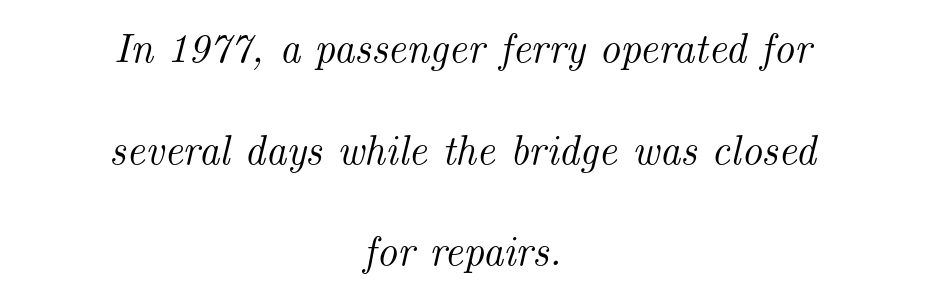
The image shows 41 px serif type, italic (leaning right); set centered, loose line spacing (2.48x), normal letter spacing, not underlined; medium stroke contrast and a small x-height.
